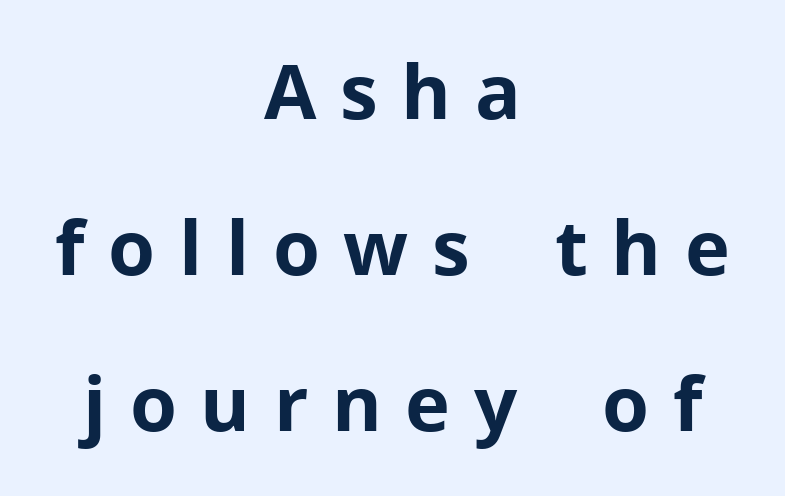
The image shows 76 px bold sans-serif type, upright; set centered, loose line spacing (2.05x), unusually wide letter spacing (+0.31 em), not underlined; low stroke contrast and a medium x-height.
